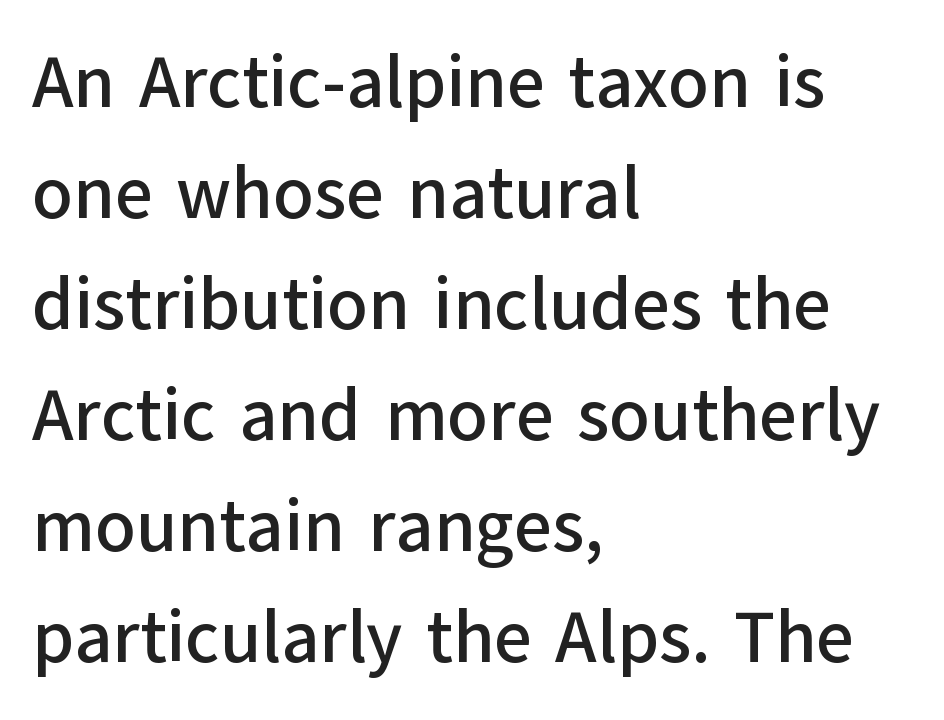
The image shows 73 px sans-serif type, upright; set left-aligned, normal line spacing (1.52x), normal letter spacing, not underlined; low stroke contrast and a medium x-height.
